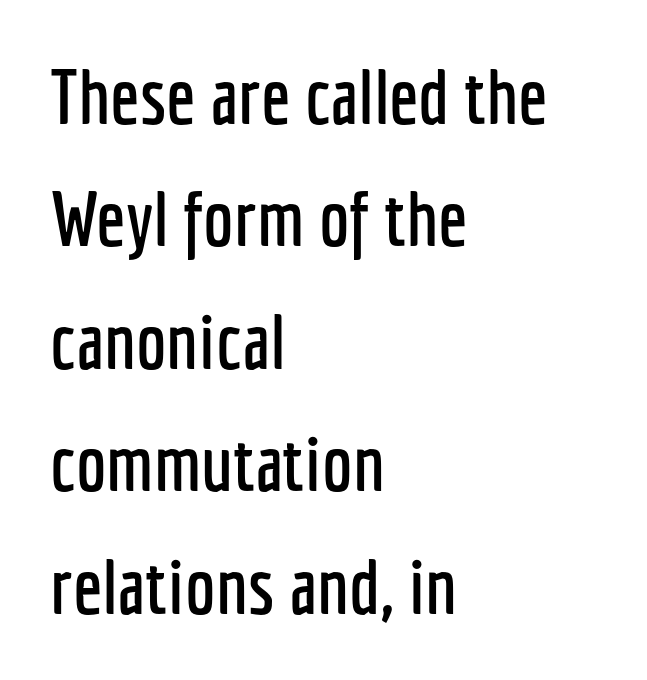
{"serif": "no", "italic": "no", "width": "condensed", "stroke_contrast": "low", "x_height": "medium", "monospaced": "no", "underline": "no", "align": "left", "line_spacing": "normal", "line_spacing_ratio": 1.59, "letter_spacing": "normal", "letter_spacing_em": 0.0, "glyph_px": 77}
